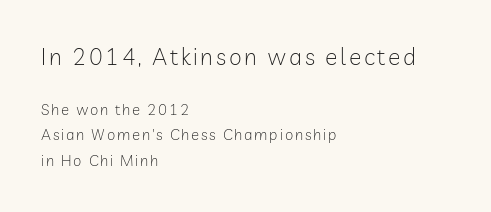
Teacher's note: observe the even left margin — that is flush-left alignment. The glyphs are unaccompanied by any horizontal stroke below them. Italic: no, the glyphs are upright roman. No extra ink here — the face is not bold. Does the bottom block carry the larger type? No, the top block does.
